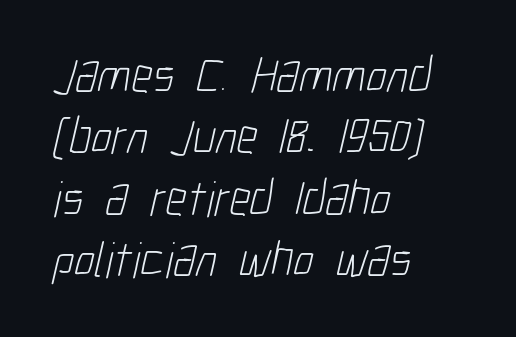
Does the type have serifs? No, each stem ends abruptly. Which margin do the lines hug? The left one — the right edge is uneven. Here the glyphs are tracked normally, forming tight word shapes. The cut favours lightness, reaching ordinary text weight at its darkest. Each letter keeps its own natural width here, so spacing adapts to shape.
